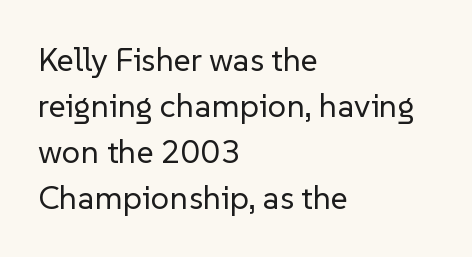
Q: Is the text bold? A: No.
Q: Is the text italic (slanted)? A: No, it is upright.
Q: Is the typeface a serif or a sans-serif typeface? A: Sans-serif.
Q: Is the text underlined? A: No.
Q: How is the paragraph aligned? A: Left-aligned.
Q: Is the spacing between letters normal or unusually wide? A: Normal.
Q: Is the spacing between lines tight, normal or loose? A: Normal.
Q: Width (condensed, normal, or wide)? A: Normal.
Q: Stroke contrast? A: Low.
Q: x-height? A: Medium.
Q: Monospaced? A: No.
